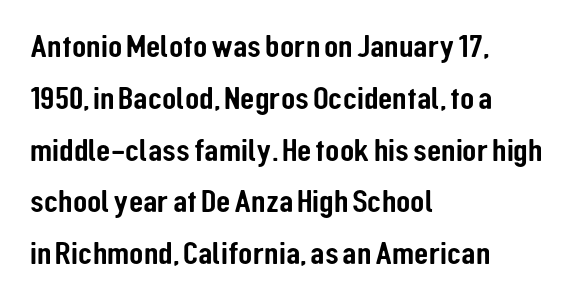
{"serif": "no", "italic": "no", "width": "condensed", "stroke_contrast": "low", "x_height": "medium", "monospaced": "no", "underline": "no", "align": "left", "line_spacing": "normal", "line_spacing_ratio": 1.57, "letter_spacing": "normal", "letter_spacing_em": 0.0, "glyph_px": 33}
